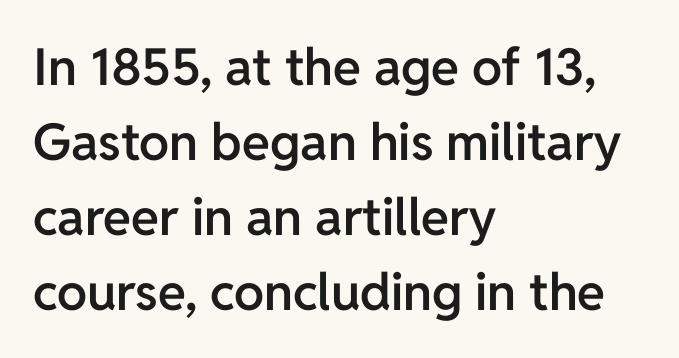
{"serif": "no", "italic": "no", "bold": "semi", "weight": "semibold", "width": "normal", "stroke_contrast": "low", "x_height": "medium", "monospaced": "no", "underline": "no", "align": "left", "line_spacing": "normal", "line_spacing_ratio": 1.47, "letter_spacing": "normal", "letter_spacing_em": 0.0, "glyph_px": 51}
